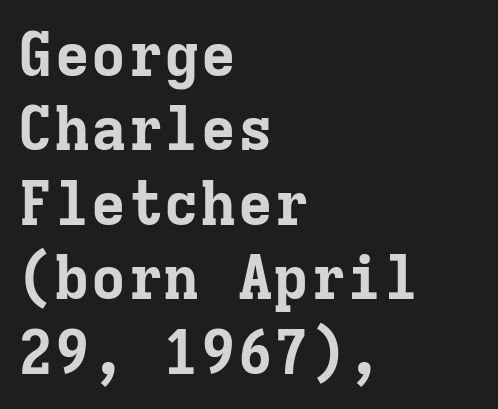
Italic: no, the glyphs are upright roman. Does extra space separate the letters? No, they use regular spacing. Font category for this specimen: serif. The rag falls on the right side of this text block.
